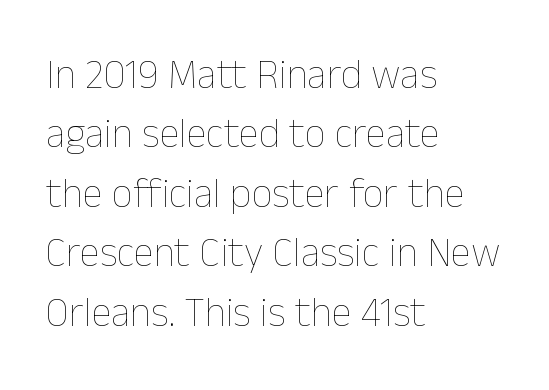
The image shows 41 px thin type, upright; set left-aligned, normal line spacing (1.45x), normal letter spacing, not underlined; low stroke contrast and a medium x-height.
